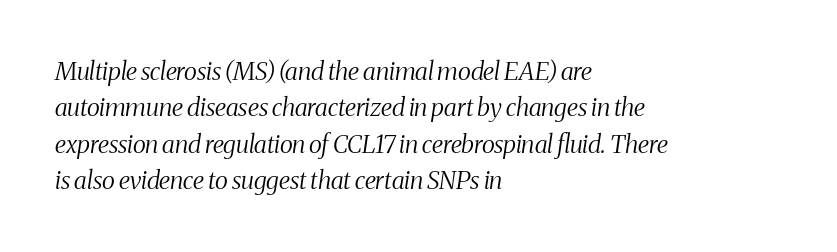
The image shows 25 px text type, italic (leaning right); set left-aligned, normal line spacing (1.46x), normal letter spacing, not underlined.
